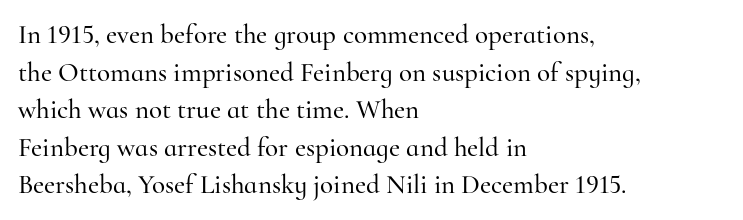
Q: Is the text italic (slanted)? A: No, it is upright.
Q: Is the text underlined? A: No.
Q: How is the paragraph aligned? A: Left-aligned.
Q: Is the spacing between letters normal or unusually wide? A: Normal.
Q: Is the spacing between lines tight, normal or loose? A: Normal.
